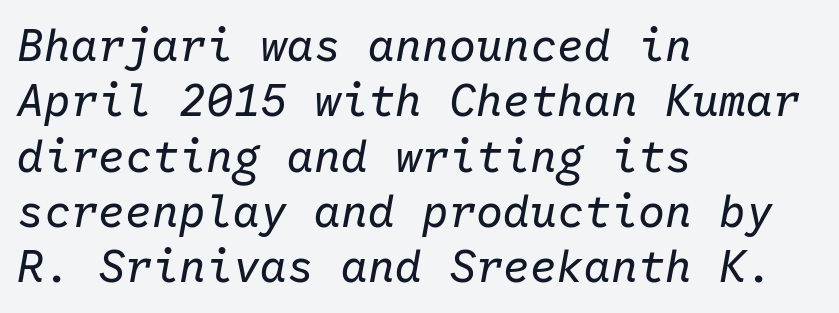
Counters stay open thanks to moderate or lighter strokes. Nobody touched the tracking dial on this one. The baseline area is clear. Is the block centered? No — it sits flush against the left margin.
